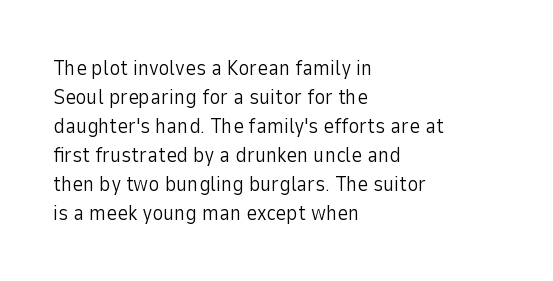
Letters rest on an invisible, unmarked baseline. Heaviness? Minimal to ordinary, like unemphasized prose. The rendering anchors every line to the left-hand side. The line-height multiplier appears to be the usual default.
